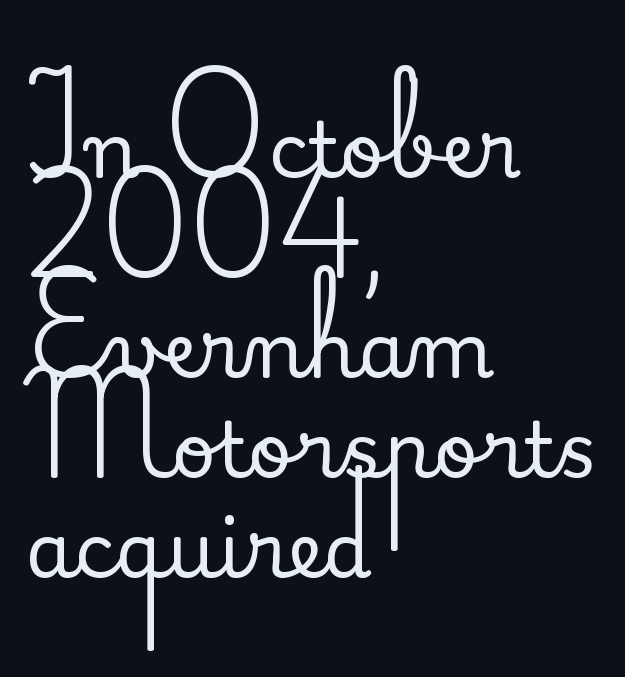
Each line starts at the same left margin while the right side varies. Is this a fixed-width face? No — the glyphs have proportional, varying widths. When letters stand straight like this, we call the style roman or upright. You can tell from the footed stems that serif type was used. Tracking here is standard; glyphs follow each other at the usual distance. Summary of vertical rhythm: regular, with standard interline spacing.
